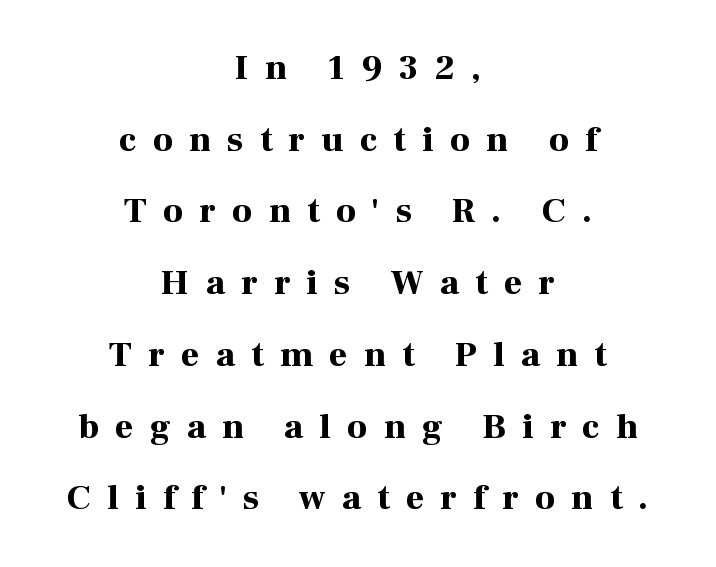
Notice how the stems are strictly vertical — no italics here. Rule under the text: the space is simply empty. Summary of vertical rhythm: relaxed, with wide interline spacing. Note the varied advance widths — an 'i' is clearly narrower than an 'm'. Note: serifs present on the glyphs. Here the glyphs are tracked loosely, breaking word shapes into spaced letters.
